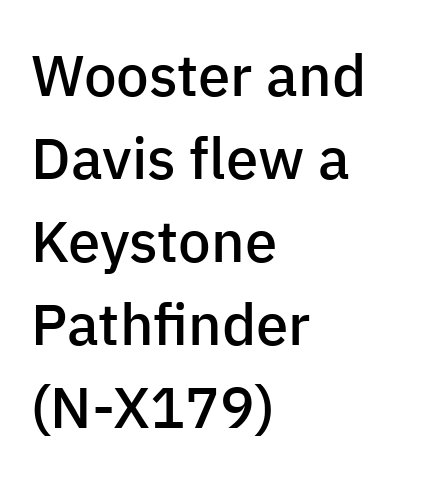
If you drew a ruler down the left edge, every line would touch it. The rendering uses natural spacing where letterforms have individual widths. The passage shown is not underscored anywhere. Regular leading. A typesetter would label this face a sans. Quick note: not italic, upright.
